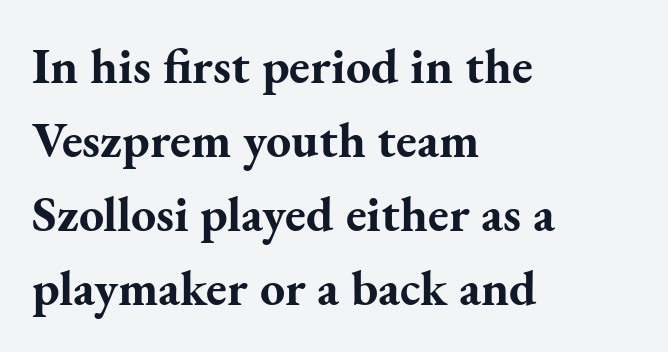
Q: Is the text bold? A: Yes.
Q: Is the text italic (slanted)? A: No, it is upright.
Q: Is the typeface a serif or a sans-serif typeface? A: Serif.
Q: Is the text underlined? A: No.
Q: How is the paragraph aligned? A: Left-aligned.
Q: Is the spacing between letters normal or unusually wide? A: Normal.
Q: Is the spacing between lines tight, normal or loose? A: Normal.
Q: Width (condensed, normal, or wide)? A: Normal.
Q: Stroke contrast? A: Medium.
Q: x-height? A: Small.
Q: Monospaced? A: No.
